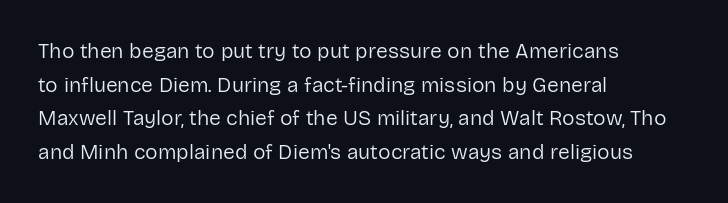
{"italic": "no", "bold": "no", "underline": "no", "align": "left", "line_spacing": "normal", "line_spacing_ratio": 1.6, "letter_spacing": "normal", "letter_spacing_em": 0.0, "glyph_px": 21}
